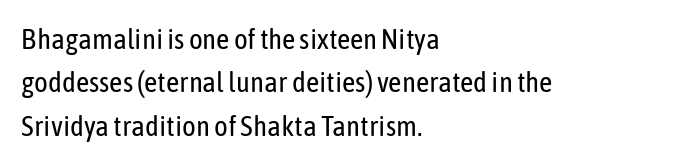
Q: Is the text bold? A: No.
Q: Is the text italic (slanted)? A: No, it is upright.
Q: Is the typeface a serif or a sans-serif typeface? A: Sans-serif.
Q: Is the text underlined? A: No.
Q: How is the paragraph aligned? A: Left-aligned.
Q: Is the spacing between letters normal or unusually wide? A: Normal.
Q: Is the spacing between lines tight, normal or loose? A: Normal.
Q: Width (condensed, normal, or wide)? A: Condensed.
Q: Stroke contrast? A: Low.
Q: x-height? A: Medium.
Q: Monospaced? A: No.
